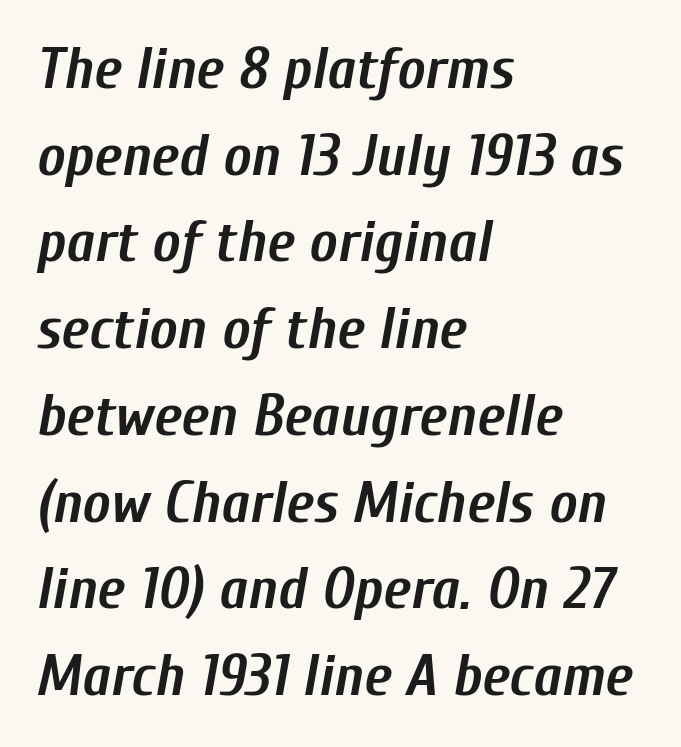
The type is set solid horizontally, with unmodified tracking. This sample keeps an unexceptional amount of space between lines. The lines in this sample share a left origin and differ only in where they stop. The passage shown is emphatically bold. The typography opts for an oblique posture over an upright one.
